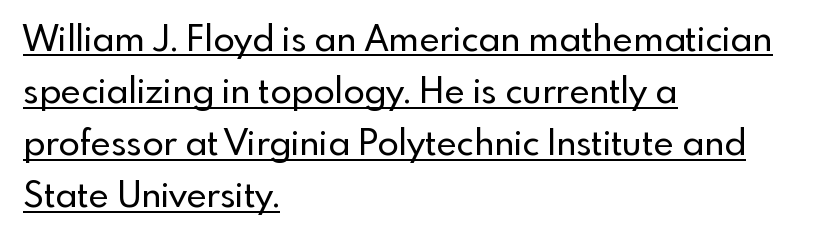
Q: Is the text italic (slanted)? A: No, it is upright.
Q: Is the typeface a serif or a sans-serif typeface? A: Sans-serif.
Q: Is the text underlined? A: Yes.
Q: How is the paragraph aligned? A: Left-aligned.
Q: Is the spacing between letters normal or unusually wide? A: Normal.
Q: Is the spacing between lines tight, normal or loose? A: Normal.
Q: Width (condensed, normal, or wide)? A: Normal.
Q: x-height? A: Small.
Q: Monospaced? A: No.
